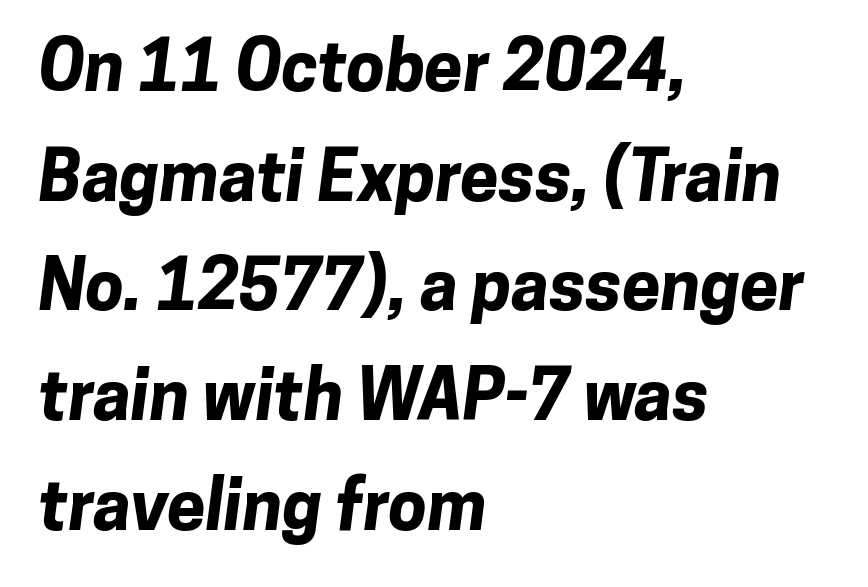
Q: Is the text bold? A: Yes.
Q: Is the typeface a serif or a sans-serif typeface? A: Sans-serif.
Q: Is the text underlined? A: No.
Q: How is the paragraph aligned? A: Left-aligned.
Q: Is the spacing between letters normal or unusually wide? A: Normal.
Q: Is the spacing between lines tight, normal or loose? A: Normal.
Q: Width (condensed, normal, or wide)? A: Normal.
Q: Stroke contrast? A: Low.
Q: x-height? A: Medium.
Q: Monospaced? A: No.
